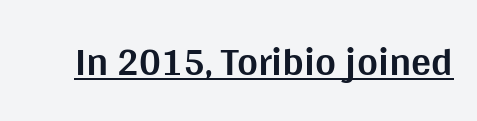
The image shows 40 px bold sans-serif type, upright; set normal letter spacing, underlined; medium stroke contrast and a large x-height.
